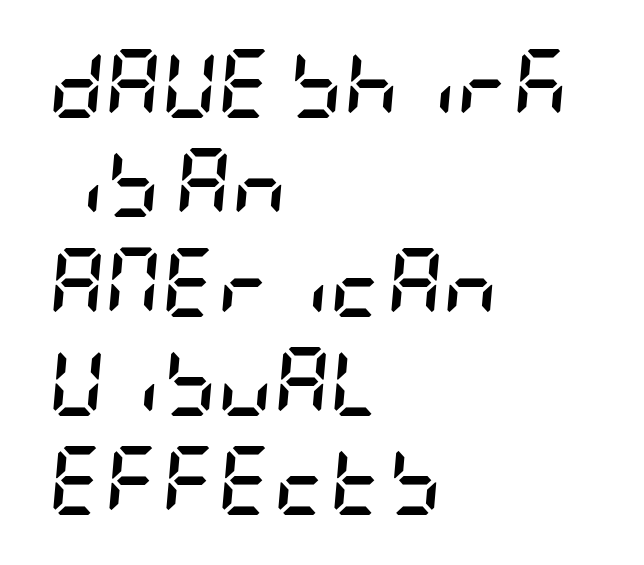
Q: Is the text bold? A: Yes.
Q: Is the text italic (slanted)? A: Yes, it leans right by about 5 degrees.
Q: Is the text underlined? A: No.
Q: How is the paragraph aligned? A: Left-aligned.
Q: Is the spacing between letters normal or unusually wide? A: Normal.
Q: Is the spacing between lines tight, normal or loose? A: Normal.
Q: Width (condensed, normal, or wide)? A: Condensed.
Q: Stroke contrast? A: Low.
Q: x-height? A: Large.
